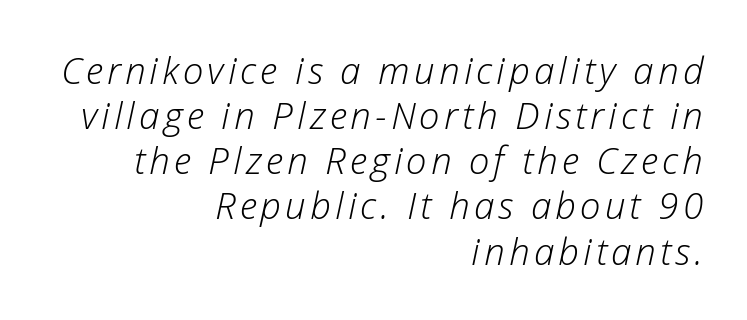
{"italic": "yes", "lean": "right", "slant_degrees": 12, "bold": "no", "weight": "light", "width": "normal", "stroke_contrast": "low", "x_height": "medium", "monospaced": "no", "underline": "no", "align": "right", "line_spacing_ratio": 1.22, "glyph_px": 37}
